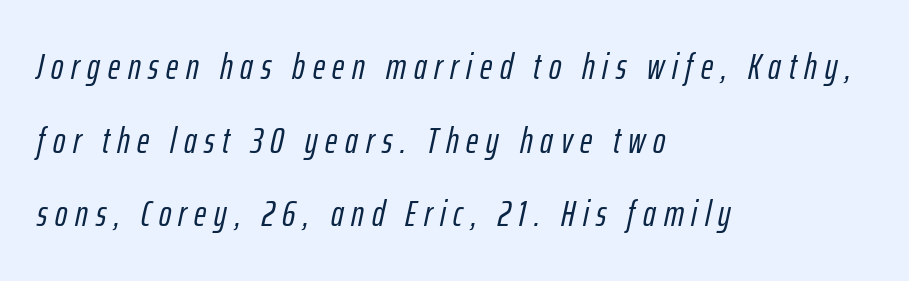
How would I describe the line gaps? Wide and relaxed. One-word summary of the alignment: left. If you drew a line through each stem, it would be angled. Spacing verdict: proportional, widths tailored to each character. Letter spacing: wide.
